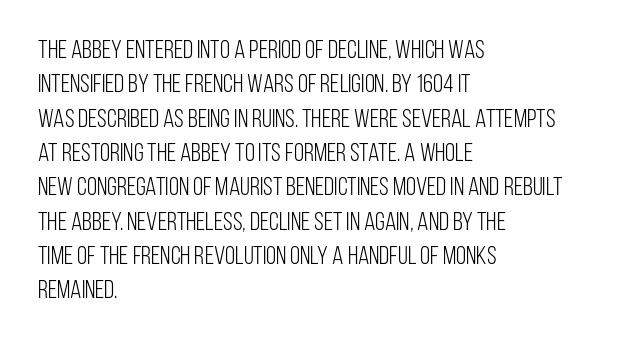
Leftover space on each line is placed entirely after the last word. Notice how the stems are strictly vertical — no italics here. The rendering uses a moderate line-height, typical for paragraphs. Underlining? Definitely not there. A light-to-regular cut is what we see here.
